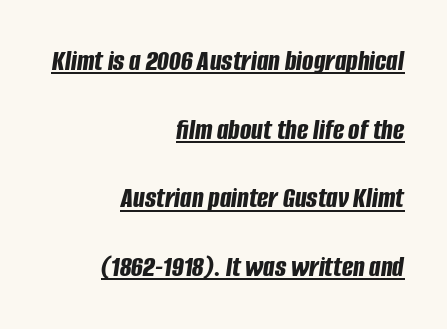
The image shows 30 px bold, condensed type, italic (leaning right); set right-aligned, loose line spacing (2.29x), normal letter spacing, underlined; low stroke contrast and a large x-height.
